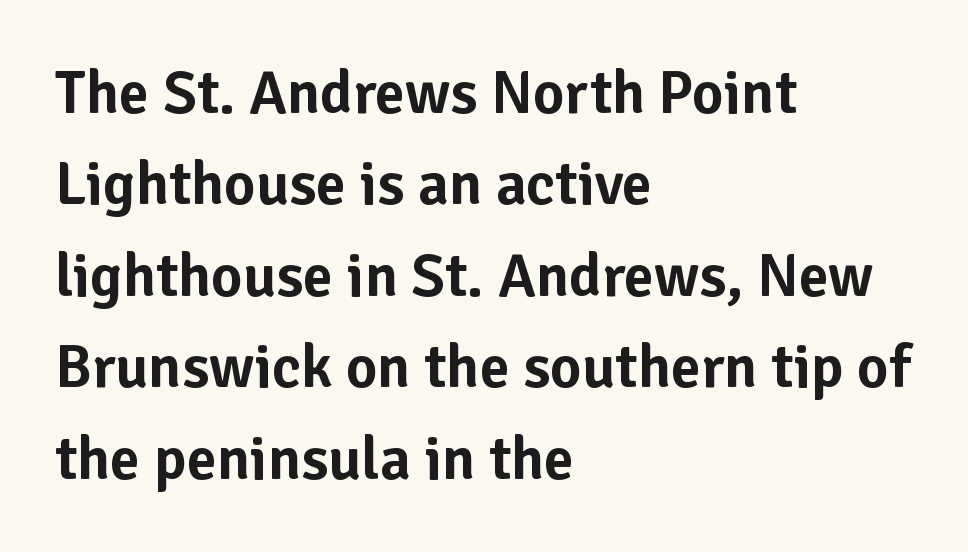
This rendering employs a face without finishing strokes, i.e., a sans-serif. Does extra space separate the letters? No, they use regular spacing. Plain, unruled lines of type. This is roman type, the default non-slanted kind. A typesetter would call this proportional, since set widths differ per character.
